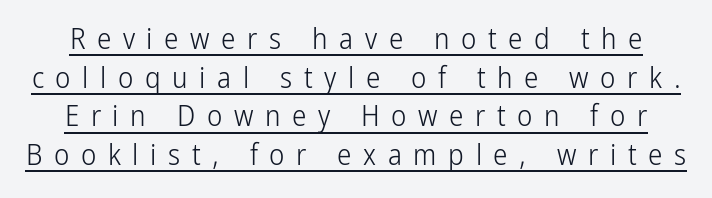
{"serif": "no", "italic": "no", "bold": "no", "weight": "light", "width": "condensed", "stroke_contrast": "low", "x_height": "medium", "monospaced": "no", "underline": "yes", "line_spacing": "normal", "line_spacing_ratio": 1.33, "letter_spacing": "wide", "letter_spacing_em": 0.4, "glyph_px": 29}
